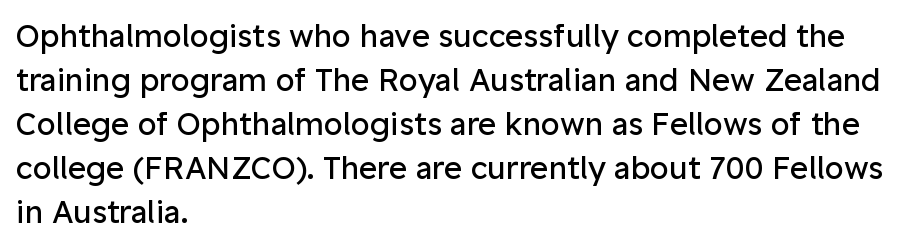
Q: Is the text bold? A: No.
Q: Is the text italic (slanted)? A: No, it is upright.
Q: Is the typeface a serif or a sans-serif typeface? A: Sans-serif.
Q: Is the text underlined? A: No.
Q: How is the paragraph aligned? A: Left-aligned.
Q: Is the spacing between letters normal or unusually wide? A: Normal.
Q: Is the spacing between lines tight, normal or loose? A: Normal.
Q: Width (condensed, normal, or wide)? A: Normal.
Q: Stroke contrast? A: Low.
Q: x-height? A: Medium.
Q: Monospaced? A: No.
